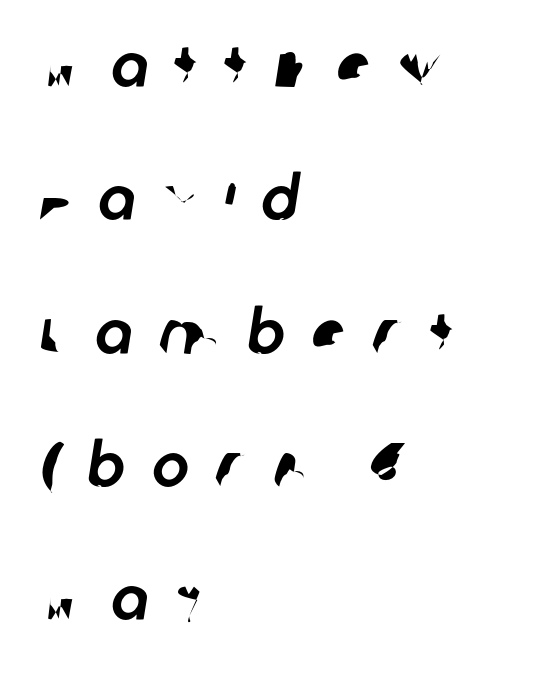
The image shows 62 px sans-serif type; set left-aligned, loose line spacing (2.15x), unusually wide letter spacing (+0.43 em), not underlined; low stroke contrast and a large x-height.
